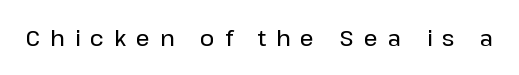
Q: Is the text italic (slanted)? A: No, it is upright.
Q: Is the text underlined? A: No.
Q: Is the spacing between letters normal or unusually wide? A: Unusually wide.
